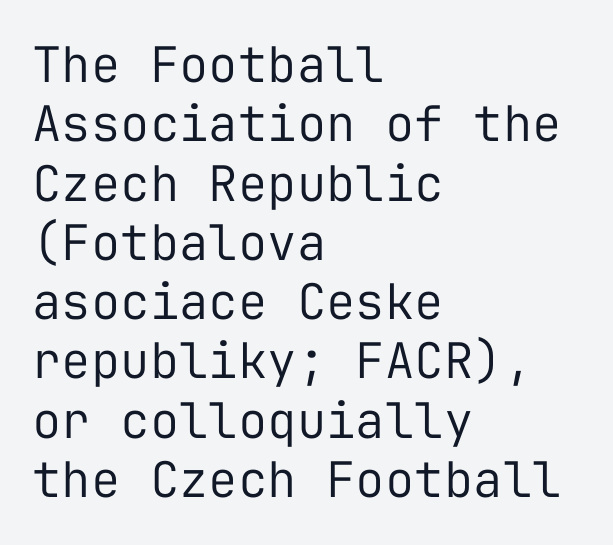
{"serif": "no", "italic": "no", "bold": "no", "weight": "regular", "width": "normal", "stroke_contrast": "low", "x_height": "medium", "monospaced": "yes", "underline": "no", "align": "left", "line_spacing_ratio": 1.21, "letter_spacing": "normal", "letter_spacing_em": 0.0, "glyph_px": 49}
